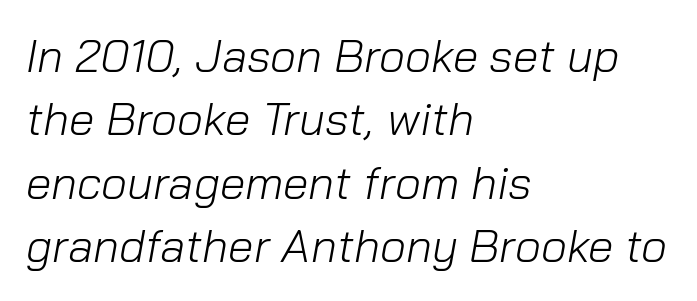
Proportional: the letters do not fall into vertical columns. Is the letter spacing exaggerated? No — it looks like the ordinary default. If you measured baseline to baseline, you'd find a middling distance. Underline: absent. Layout note: lines flush left. The letters are slanted; this is an italic face.
